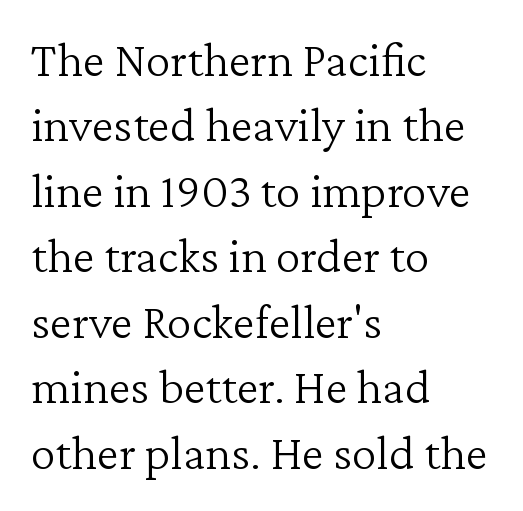
The image shows 50 px light serif type, upright; set left-aligned, normal line spacing (1.31x), normal letter spacing, not underlined; low stroke contrast and a medium x-height.
